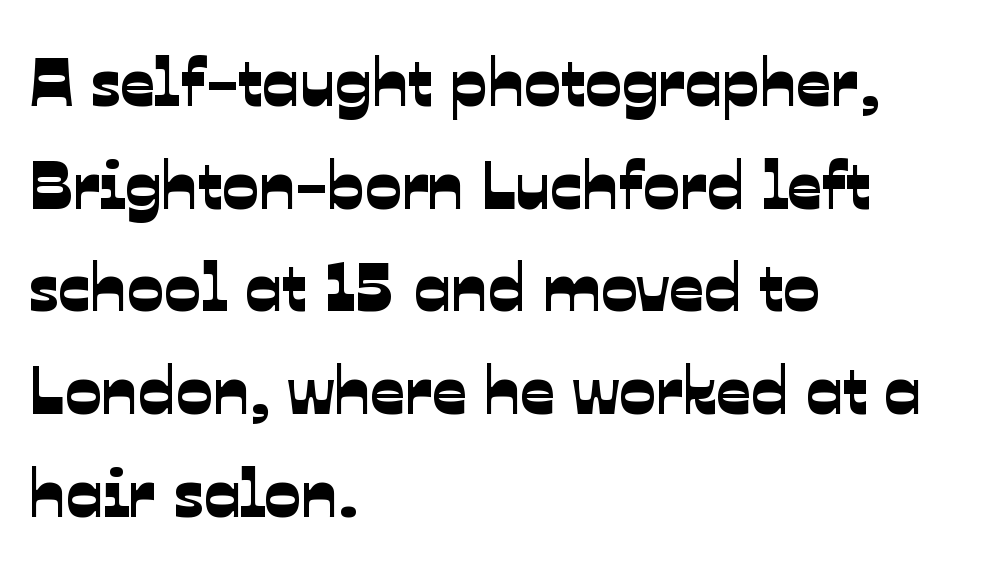
Q: Is the typeface a serif or a sans-serif typeface? A: Sans-serif.
Q: Is the text underlined? A: No.
Q: How is the paragraph aligned? A: Left-aligned.
Q: Is the spacing between letters normal or unusually wide? A: Normal.
Q: Is the spacing between lines tight, normal or loose? A: Normal.
Q: Width (condensed, normal, or wide)? A: Normal.
Q: Stroke contrast? A: Low.
Q: x-height? A: Medium.
Q: Monospaced? A: No.
